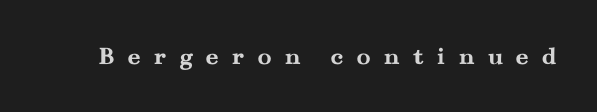
Any mark beneath the type? The region is blank. A typesetter would call this heavily tracked-out type. In terms of posture, this sample is upright. Set as a true bold cut, around the 700 mark.
